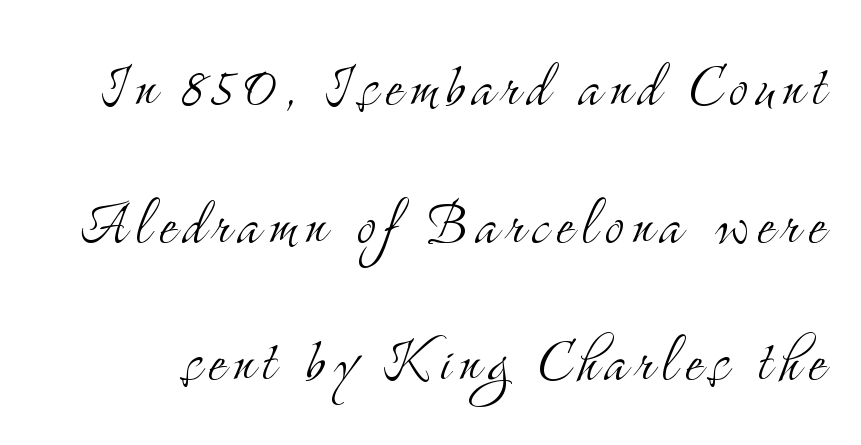
Look at the bottom of the vertical strokes: they flare into serifs here. Unbolded letterforms with no extra heft. The area under the type is left untouched.
